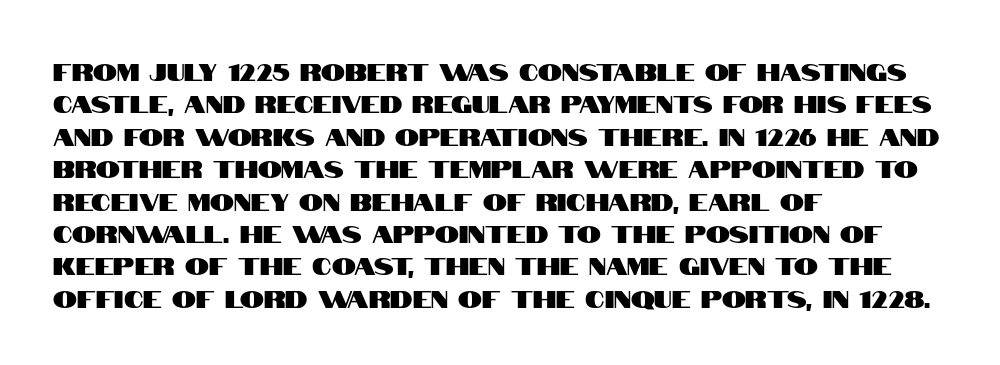
Glyph-to-glyph distance matches everyday printed text. Teacher's note: observe the even left margin — that is flush-left alignment. Type without underlining. This sample keeps an unexceptional amount of space between lines. This is roman type, the default non-slanted kind.
